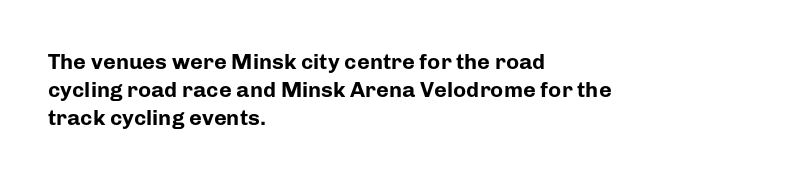
Q: Is the text bold? A: Yes.
Q: Is the text italic (slanted)? A: No, it is upright.
Q: Is the text underlined? A: No.
Q: How is the paragraph aligned? A: Left-aligned.
Q: Is the spacing between letters normal or unusually wide? A: Normal.
Q: Is the spacing between lines tight, normal or loose? A: Normal.
